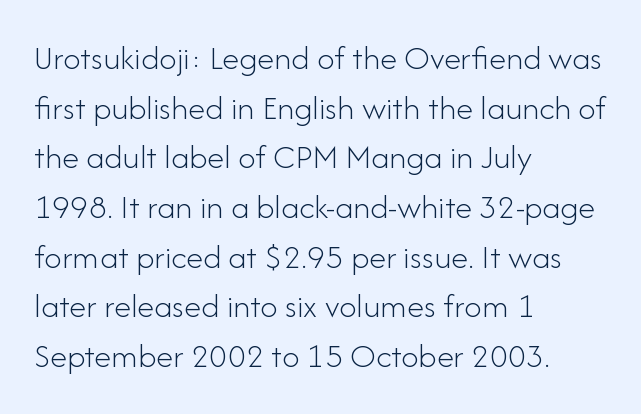
Q: Is the text bold? A: No.
Q: Is the text italic (slanted)? A: No, it is upright.
Q: Is the typeface a serif or a sans-serif typeface? A: Sans-serif.
Q: Is the text underlined? A: No.
Q: How is the paragraph aligned? A: Left-aligned.
Q: Is the spacing between letters normal or unusually wide? A: Normal.
Q: Is the spacing between lines tight, normal or loose? A: Normal.
Q: Width (condensed, normal, or wide)? A: Normal.
Q: Stroke contrast? A: Low.
Q: x-height? A: Small.
Q: Monospaced? A: No.
